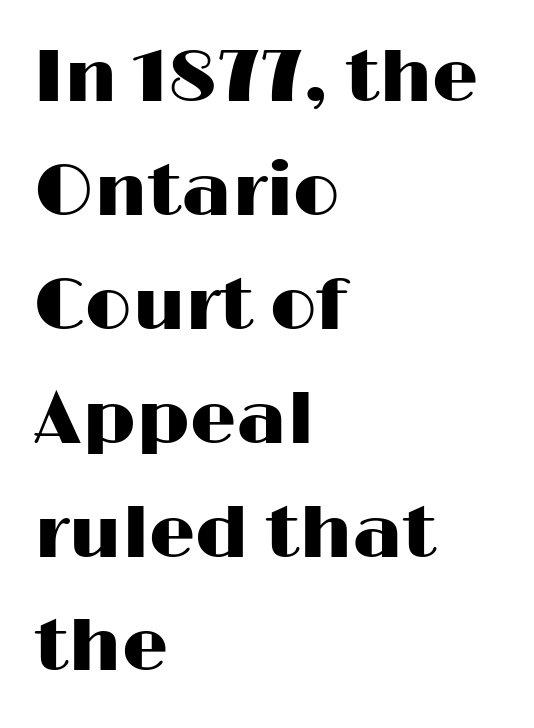
Short and long lines alike share a common starting point at left. Nobody drew a line under any word here. One glance says typical: line gaps are just what's usual. Caption: standard tracking, unaltered.
